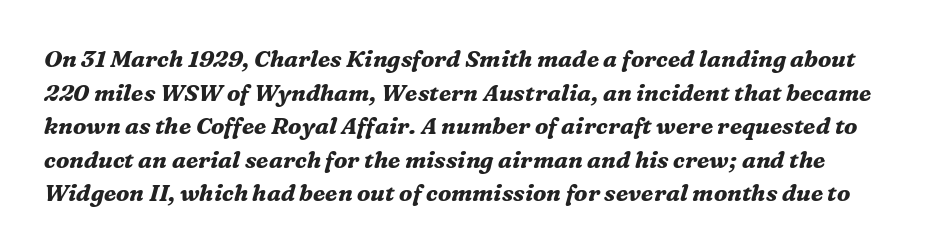
Q: Is the text bold? A: Yes.
Q: Is the text italic (slanted)? A: Yes, it leans right by about 16 degrees.
Q: Is the text underlined? A: No.
Q: Is the spacing between letters normal or unusually wide? A: Normal.
Q: Is the spacing between lines tight, normal or loose? A: Normal.
